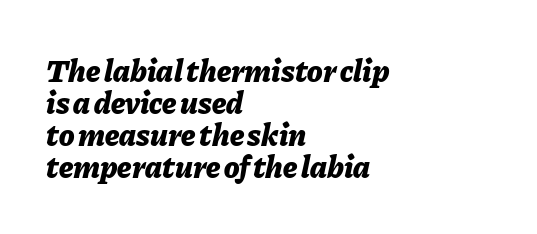
Q: Is the text bold? A: Yes.
Q: Is the text italic (slanted)? A: Yes, it leans right by about 11 degrees.
Q: Is the text underlined? A: No.
Q: How is the paragraph aligned? A: Left-aligned.
Q: Is the spacing between letters normal or unusually wide? A: Normal.
Q: Is the spacing between lines tight, normal or loose? A: Tight.
Q: Width (condensed, normal, or wide)? A: Normal.
Q: Stroke contrast? A: Low.
Q: x-height? A: Medium.
Q: Monospaced? A: No.
